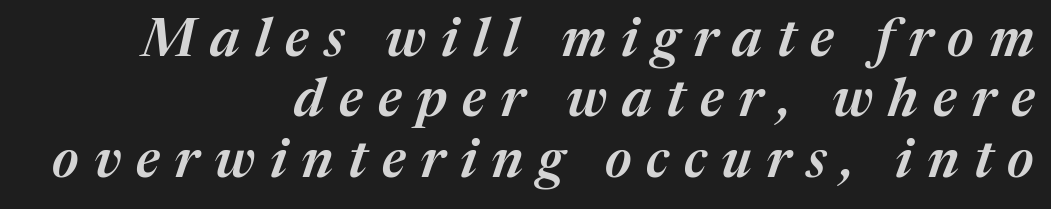
The image shows 53 px semibold type, italic (leaning right); set right-aligned, tight line spacing (1.14x), unusually wide letter spacing (+0.28 em), not underlined; medium stroke contrast and a medium x-height.
